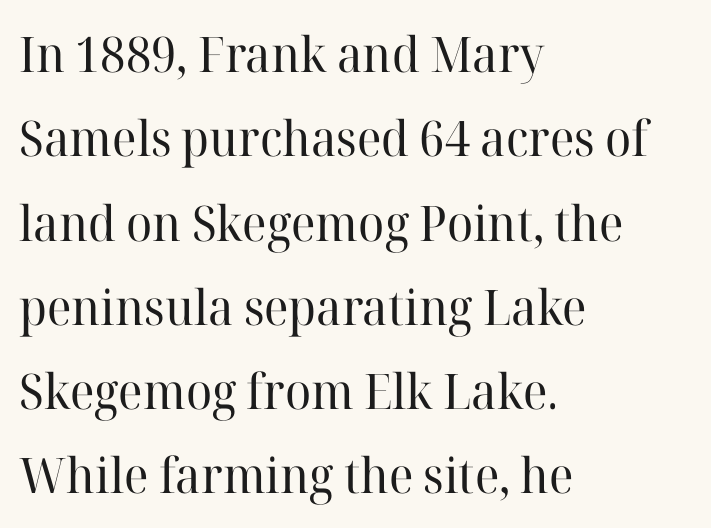
Q: Is the text bold? A: No.
Q: Is the text italic (slanted)? A: No, it is upright.
Q: Is the typeface a serif or a sans-serif typeface? A: Serif.
Q: Is the text underlined? A: No.
Q: How is the paragraph aligned? A: Left-aligned.
Q: Is the spacing between letters normal or unusually wide? A: Normal.
Q: Width (condensed, normal, or wide)? A: Normal.
Q: Stroke contrast? A: High.
Q: x-height? A: Medium.
Q: Monospaced? A: No.
